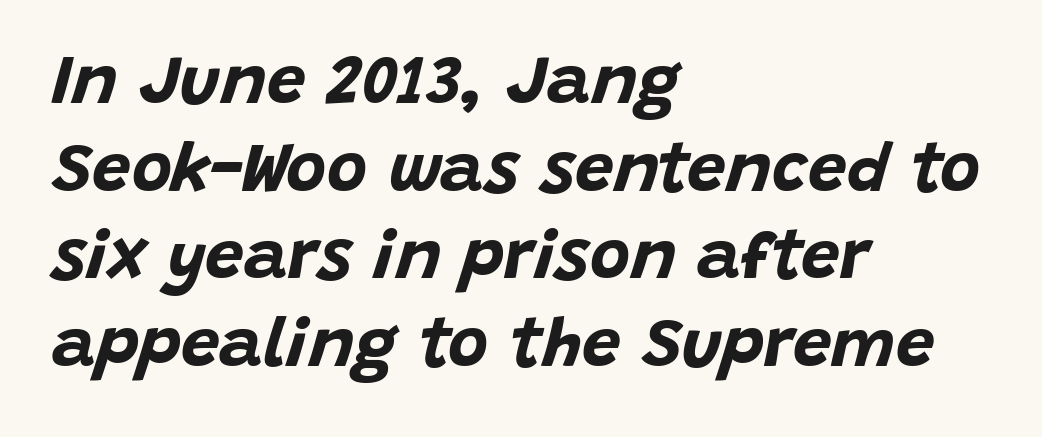
The image shows 69 px bold type, italic (leaning right); set left-aligned, normal line spacing (1.27x), normal letter spacing, not underlined; low stroke contrast and a large x-height.
